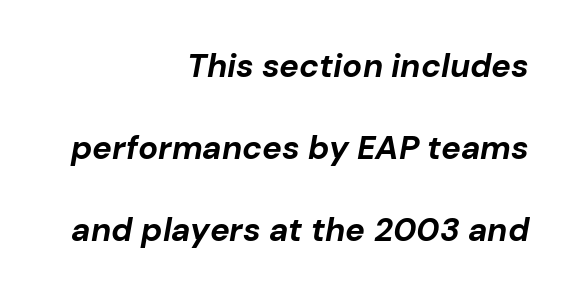
The face used here has a pronounced slope to its letters. The rendering anchors every line to the right-hand side. The leading is generous, giving the passage an open texture. Spacing between characters is what you'd get straight out of the box. Think of a printed novel: that variable character pitch is what you see here.
